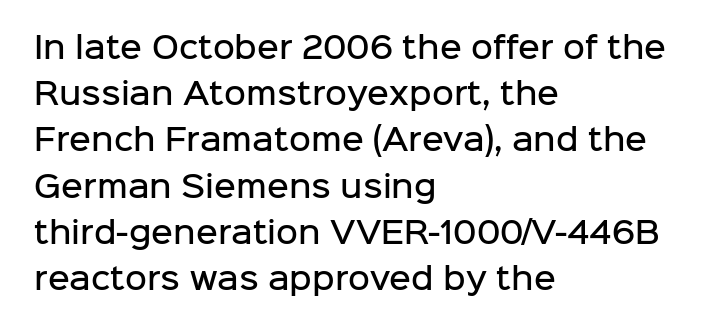
Q: Is the text bold? A: Semi-bold.
Q: Is the text italic (slanted)? A: No, it is upright.
Q: Is the typeface a serif or a sans-serif typeface? A: Sans-serif.
Q: Is the text underlined? A: No.
Q: How is the paragraph aligned? A: Left-aligned.
Q: Is the spacing between letters normal or unusually wide? A: Normal.
Q: Is the spacing between lines tight, normal or loose? A: Normal.
Q: Width (condensed, normal, or wide)? A: Normal.
Q: Stroke contrast? A: Low.
Q: x-height? A: Medium.
Q: Monospaced? A: No.
